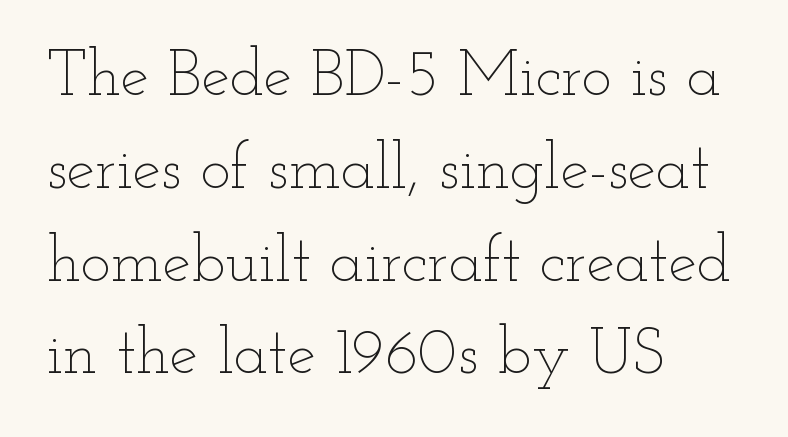
The image shows 64 px thin, wide type, upright; set left-aligned, normal line spacing (1.45x), normal letter spacing, not underlined; low stroke contrast and a small x-height.
